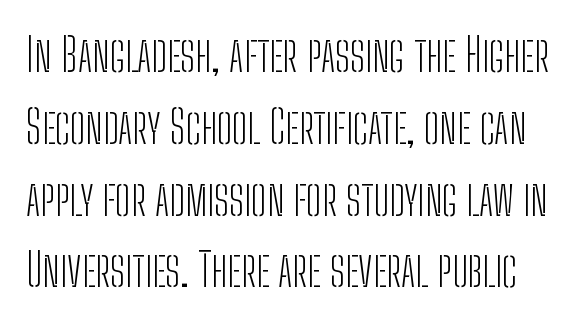
The image shows 46 px light, condensed sans-serif type, upright; set normal line spacing (1.56x), normal letter spacing, not underlined; low stroke contrast and a medium x-height.
